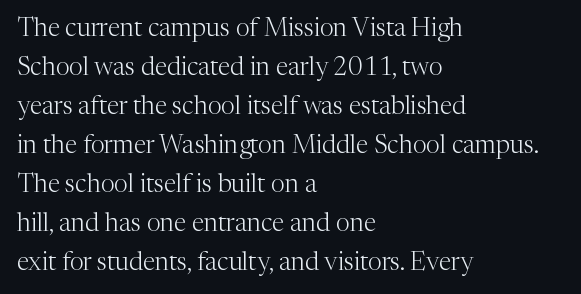
The space between consecutive lines is moderate. In terms of letterspacing, this is plain default setting. This rendering features lettering with no underline. Is the stroke heavy? The answer is a plain regular-or-lighter.
